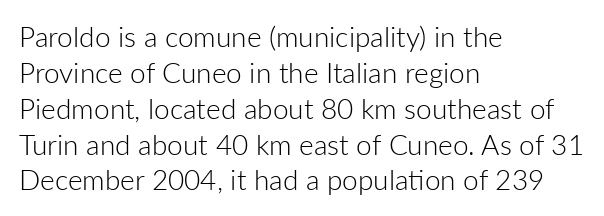
Q: Is the text bold? A: No.
Q: Is the text italic (slanted)? A: No, it is upright.
Q: Is the typeface a serif or a sans-serif typeface? A: Sans-serif.
Q: Is the text underlined? A: No.
Q: How is the paragraph aligned? A: Left-aligned.
Q: Is the spacing between letters normal or unusually wide? A: Normal.
Q: Is the spacing between lines tight, normal or loose? A: Normal.
Q: Width (condensed, normal, or wide)? A: Normal.
Q: Stroke contrast? A: Low.
Q: x-height? A: Medium.
Q: Monospaced? A: No.
